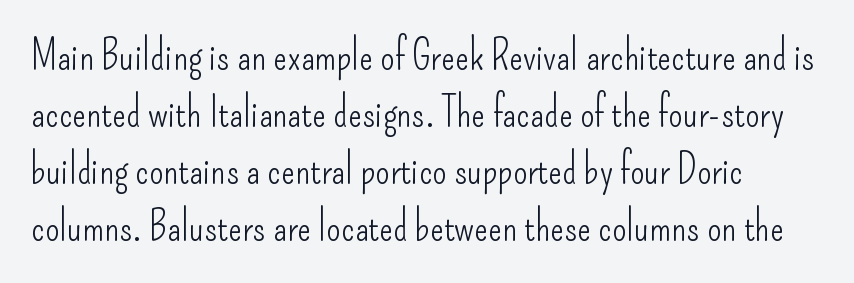
The image shows 41 px light, condensed sans-serif type, upright; set left-aligned, normal line spacing (1.39x), normal letter spacing, not underlined; low stroke contrast and a small x-height.
